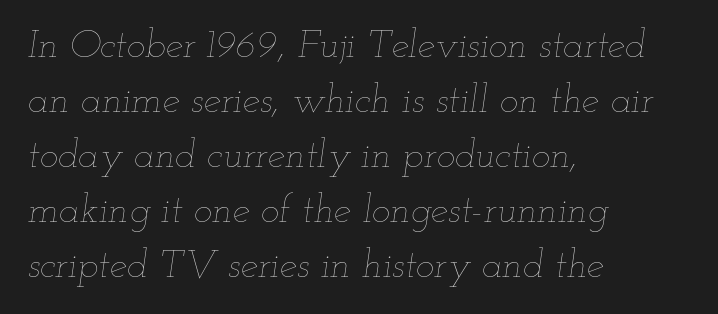
Q: Is the text bold? A: No.
Q: Is the text italic (slanted)? A: Yes, it leans right by about 12 degrees.
Q: Is the text underlined? A: No.
Q: How is the paragraph aligned? A: Left-aligned.
Q: Is the spacing between letters normal or unusually wide? A: Normal.
Q: Is the spacing between lines tight, normal or loose? A: Normal.
Q: Width (condensed, normal, or wide)? A: Wide.
Q: Stroke contrast? A: Low.
Q: x-height? A: Small.
Q: Monospaced? A: No.
